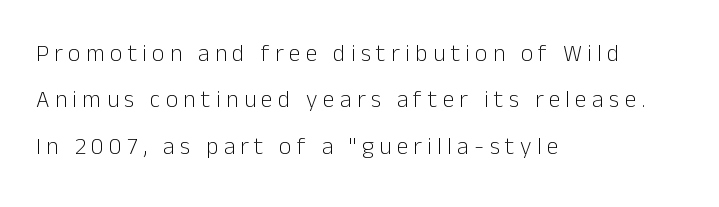
{"italic": "no", "bold": "no", "underline": "no", "align": "left", "line_spacing": "loose", "line_spacing_ratio": 1.93, "letter_spacing": "wide", "letter_spacing_em": 0.22, "glyph_px": 24}
